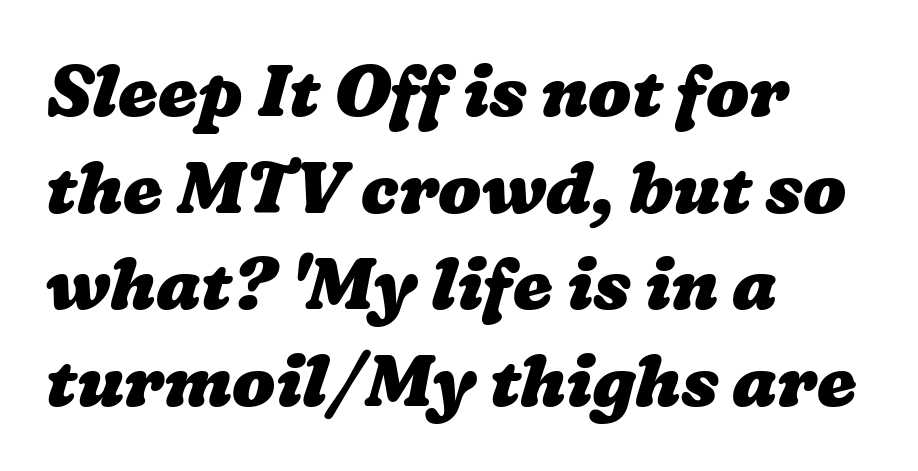
{"bold": "yes", "weight": "heavy", "width": "wide", "stroke_contrast": "low", "x_height": "medium", "monospaced": "no", "underline": "no", "align": "left", "line_spacing": "normal", "line_spacing_ratio": 1.36, "letter_spacing": "normal", "letter_spacing_em": 0.0, "glyph_px": 71}
